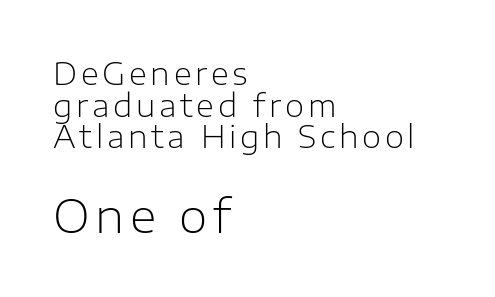
Q: Is the text bold? A: No.
Q: Is the text italic (slanted)? A: No, it is upright.
Q: Is the typeface a serif or a sans-serif typeface? A: Sans-serif.
Q: Is the text underlined? A: No.
Q: How is the paragraph aligned? A: Left-aligned.
Q: Is the spacing between lines tight, normal or loose? A: Tight.
Q: Which block of text is set in a larger size, the first (top) or the second (bottom)? A: The second (bottom) one.
Q: Width (condensed, normal, or wide)? A: Normal.
Q: Stroke contrast? A: Low.
Q: x-height? A: Medium.
Q: Monospaced? A: No.
